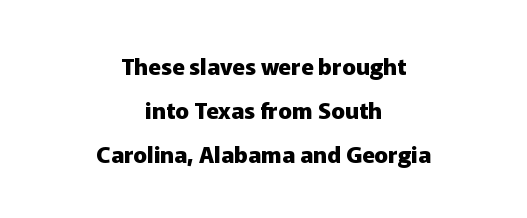
The image shows 23 px bold type, upright; set centered, loose line spacing (1.91x), normal letter spacing, not underlined.
